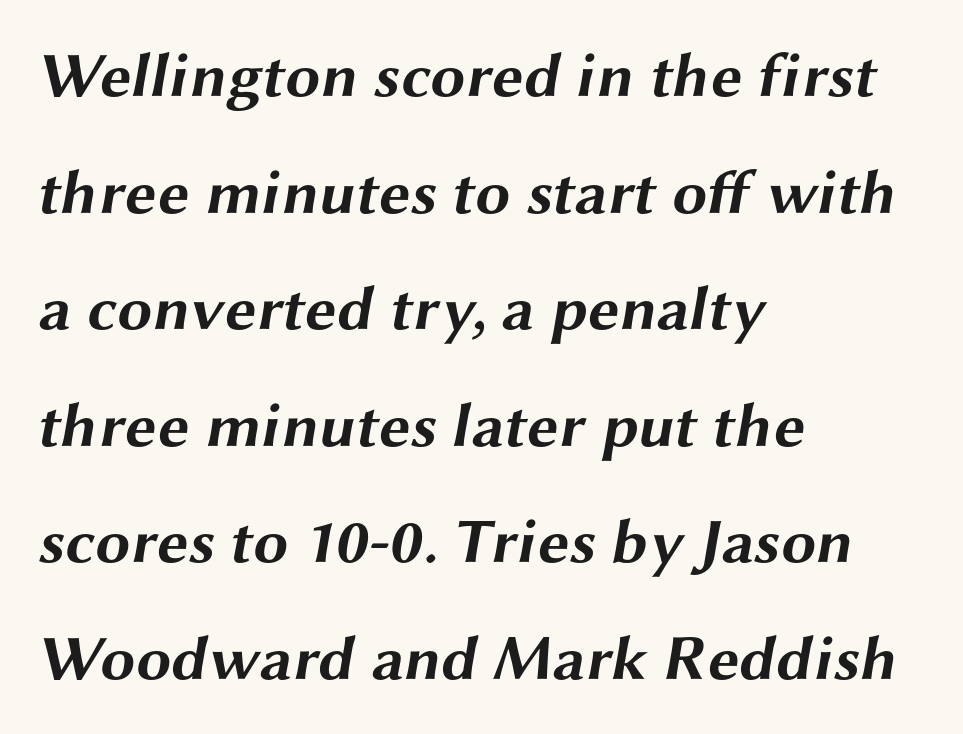
Q: Is the text bold? A: Yes.
Q: Is the typeface a serif or a sans-serif typeface? A: Sans-serif.
Q: Is the text underlined? A: No.
Q: How is the paragraph aligned? A: Left-aligned.
Q: Is the spacing between letters normal or unusually wide? A: Normal.
Q: Width (condensed, normal, or wide)? A: Wide.
Q: Stroke contrast? A: Medium.
Q: x-height? A: Medium.
Q: Monospaced? A: No.
